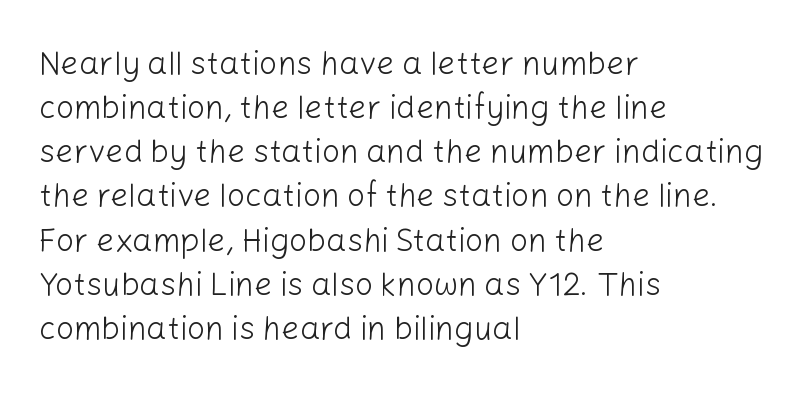
The image shows 32 px light sans-serif type, upright; set left-aligned, normal line spacing (1.38x), normal letter spacing, not underlined; low stroke contrast and a medium x-height.
